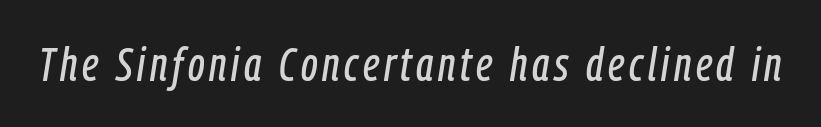
Slanted lettering throughout. The string is rendered with underlining switched off. A typesetter would call this proportional, since set widths differ per character.
